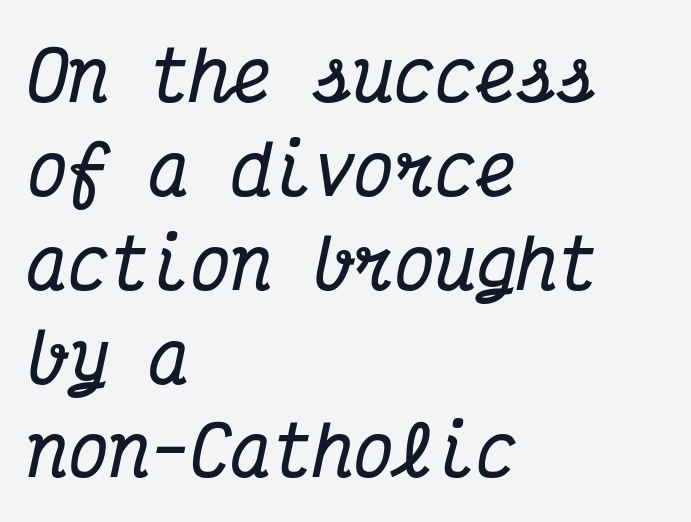
Q: Is the text bold? A: Yes.
Q: Is the text italic (slanted)? A: Yes, it leans right by about 12 degrees.
Q: Is the typeface a serif or a sans-serif typeface? A: Serif.
Q: Is the text underlined? A: No.
Q: How is the paragraph aligned? A: Left-aligned.
Q: Is the spacing between letters normal or unusually wide? A: Normal.
Q: Is the spacing between lines tight, normal or loose? A: Normal.
Q: Width (condensed, normal, or wide)? A: Condensed.
Q: Stroke contrast? A: Medium.
Q: x-height? A: Medium.
Q: Monospaced? A: Yes.
